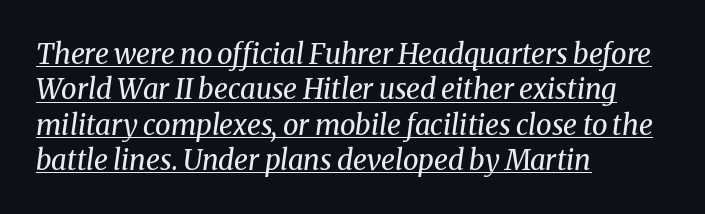
The image shows 28 px regular-weight serif type, italic (leaning right); set left-aligned, normal line spacing (1.26x), normal letter spacing, underlined; medium stroke contrast and a medium x-height.
